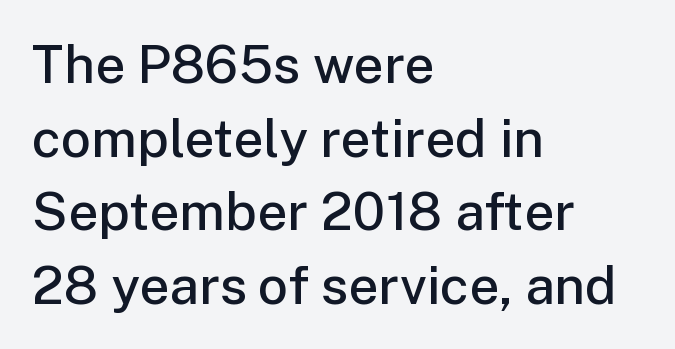
Q: Is the text bold? A: Semi-bold.
Q: Is the text italic (slanted)? A: No, it is upright.
Q: Is the typeface a serif or a sans-serif typeface? A: Sans-serif.
Q: Is the text underlined? A: No.
Q: How is the paragraph aligned? A: Left-aligned.
Q: Is the spacing between letters normal or unusually wide? A: Normal.
Q: Is the spacing between lines tight, normal or loose? A: Normal.
Q: Width (condensed, normal, or wide)? A: Normal.
Q: Stroke contrast? A: Low.
Q: x-height? A: Medium.
Q: Monospaced? A: No.
